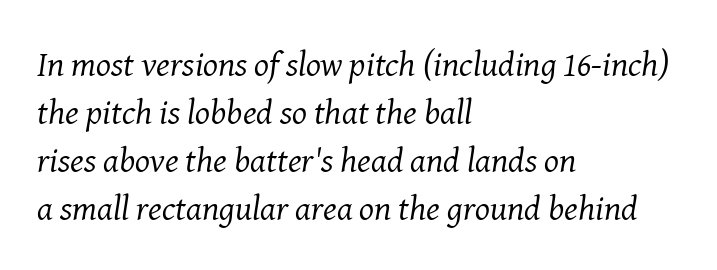
The image shows 35 px regular-weight serif type, italic (leaning right); set left-aligned, normal line spacing (1.37x), normal letter spacing, not underlined; medium stroke contrast and a medium x-height.
